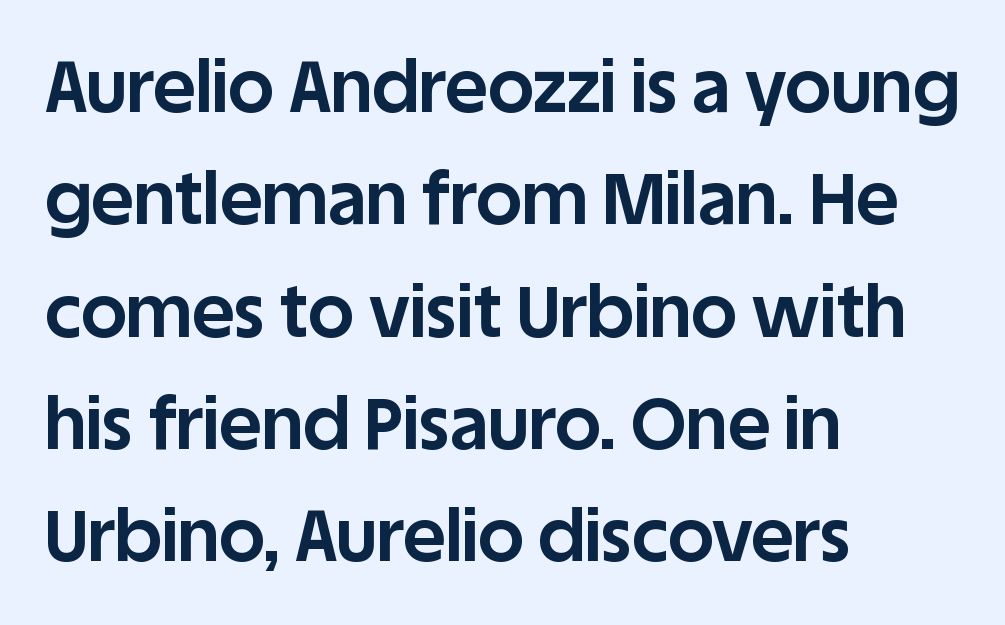
The image shows 72 px bold sans-serif type, upright; set left-aligned, normal line spacing (1.56x), normal letter spacing, not underlined; low stroke contrast and a large x-height.
